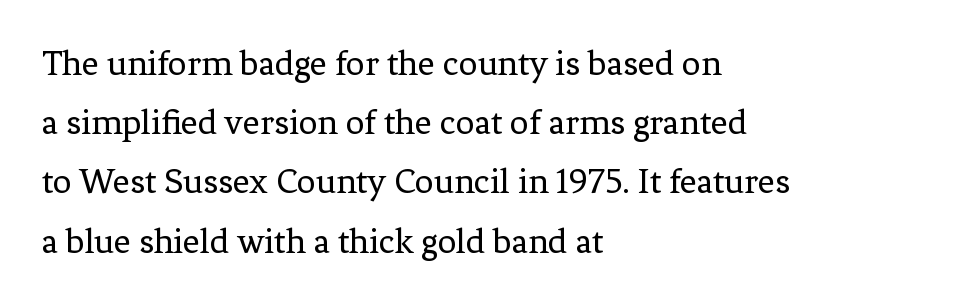
{"serif": "yes", "italic": "no", "bold": "no", "weight": "regular", "width": "normal", "stroke_contrast": "low", "x_height": "medium", "monospaced": "no", "underline": "no", "align": "left", "line_spacing": "normal", "line_spacing_ratio": 1.6, "letter_spacing": "normal", "letter_spacing_em": 0.0, "glyph_px": 37}
